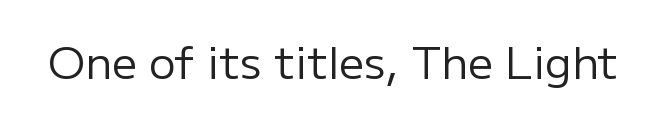
A roman cut, with each character standing at attention. Spacing between characters is what you'd get straight out of the box. A typesetter would call this proportional, since set widths differ per character. Check where the strokes stop: nothing finishes them off — pure sans.
